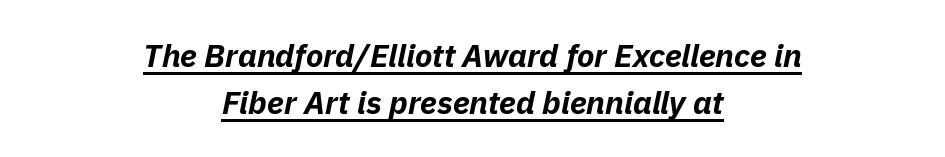
Q: Is the text bold? A: Yes.
Q: Is the text italic (slanted)? A: Yes, it leans right by about 11 degrees.
Q: Is the text underlined? A: Yes.
Q: How is the paragraph aligned? A: Centered.
Q: Is the spacing between letters normal or unusually wide? A: Normal.
Q: Is the spacing between lines tight, normal or loose? A: Normal.
Q: Width (condensed, normal, or wide)? A: Normal.
Q: Stroke contrast? A: Low.
Q: x-height? A: Medium.
Q: Monospaced? A: No.
